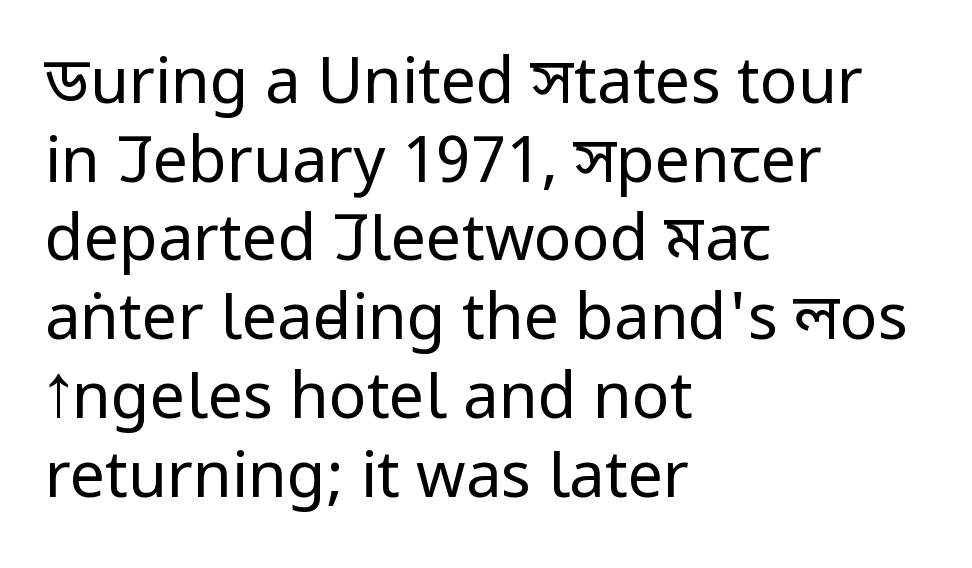
{"serif": "no", "italic": "no", "bold": "no", "weight": "regular", "width": "condensed", "stroke_contrast": "low", "x_height": "large", "monospaced": "no", "underline": "no", "align": "left", "line_spacing": "normal", "line_spacing_ratio": 1.25, "letter_spacing": "normal", "letter_spacing_em": 0.0, "glyph_px": 63}
